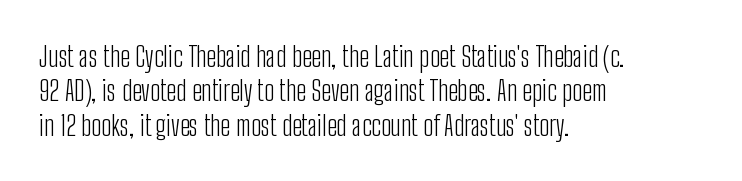
The image shows 28 px light, condensed sans-serif type, upright; set left-aligned, line spacing 1.23x, normal letter spacing, not underlined; low stroke contrast and a medium x-height.
